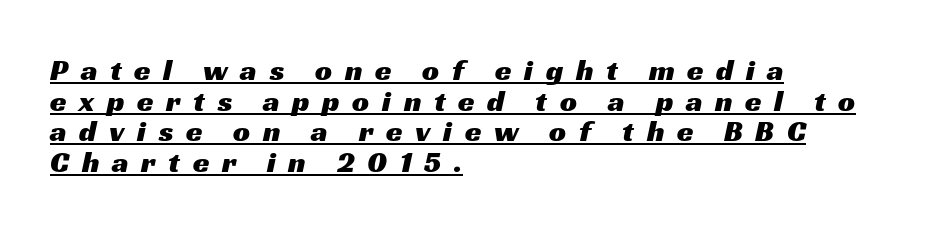
The image shows 30 px wide sans-serif type; set left-aligned, tight line spacing (1.02x), unusually wide letter spacing (+0.42 em), underlined; medium stroke contrast and a medium x-height.
